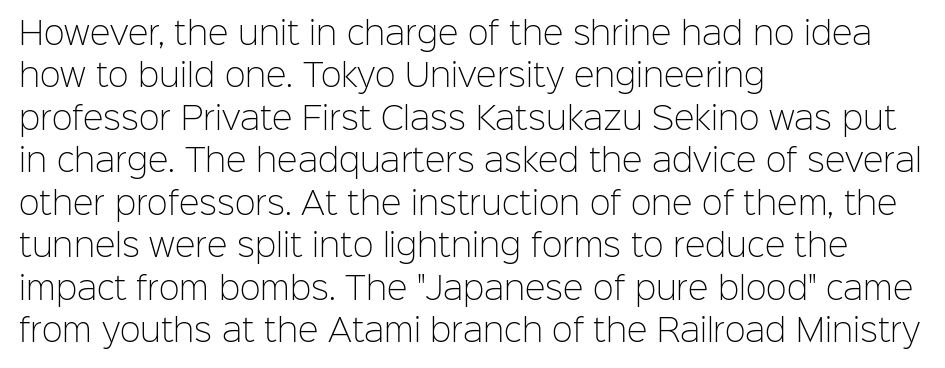
{"serif": "no", "italic": "no", "bold": "no", "weight": "light", "width": "normal", "stroke_contrast": "low", "x_height": "medium", "monospaced": "no", "underline": "no", "align": "left", "line_spacing": "normal", "line_spacing_ratio": 1.37, "letter_spacing": "normal", "letter_spacing_em": 0.0, "glyph_px": 31}
